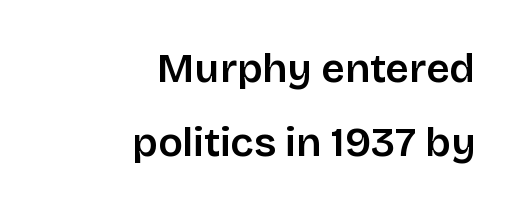
The image shows 41 px sans-serif type, upright; set right-aligned, line spacing 1.8x, normal letter spacing, not underlined; low stroke contrast and a large x-height.
